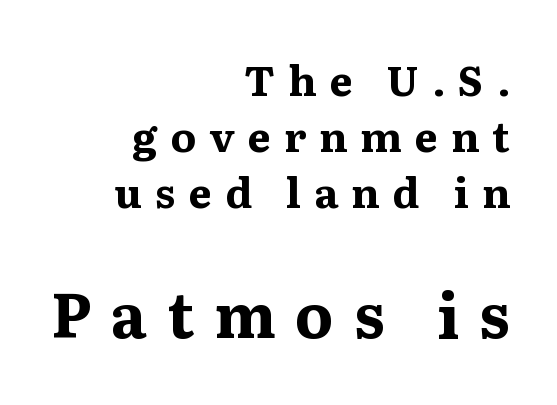
The image shows 62 px bold serif type, upright; set right-aligned, normal line spacing (1.36x), unusually wide letter spacing (+0.32 em), not underlined; the second (bottom) block is 1.51x larger; medium stroke contrast and a medium x-height.
